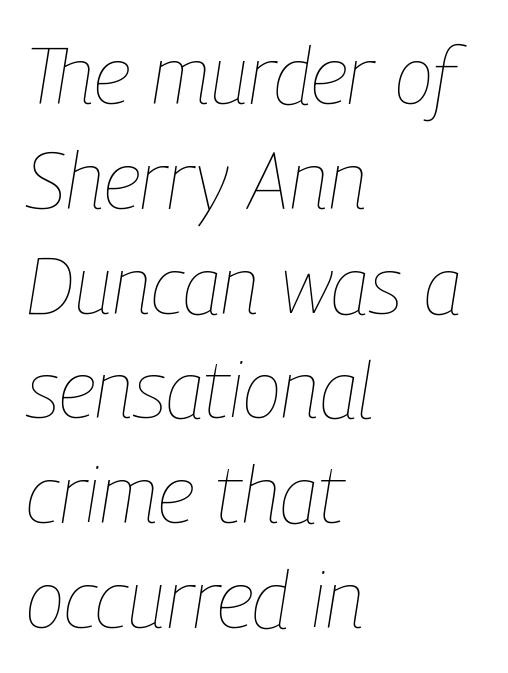
{"italic": "yes", "lean": "right", "slant_degrees": 9, "bold": "no", "weight": "thin", "width": "condensed", "stroke_contrast": "low", "x_height": "medium", "monospaced": "no", "underline": "no", "align": "left", "line_spacing": "normal", "line_spacing_ratio": 1.31, "letter_spacing": "normal", "letter_spacing_em": 0.0, "glyph_px": 80}
